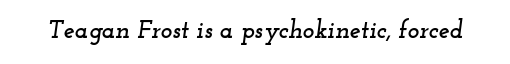
{"italic": "yes", "lean": "right", "slant_degrees": 12, "underline": "no", "letter_spacing": "normal", "letter_spacing_em": 0.0, "glyph_px": 25}
